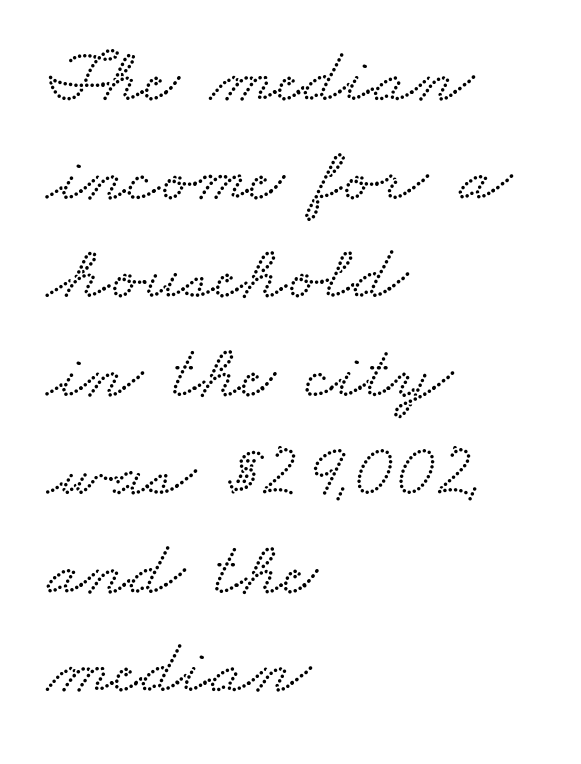
The image shows 77 px wide serif type; set left-aligned, normal line spacing (1.28x), normal letter spacing, not underlined; low stroke contrast and a small x-height.
